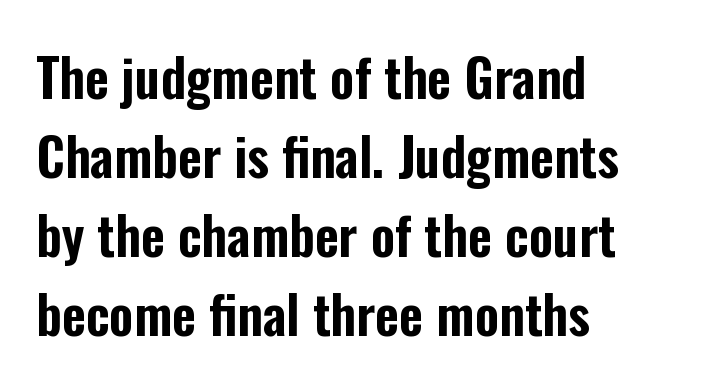
{"serif": "no", "italic": "no", "width": "condensed", "stroke_contrast": "low", "x_height": "medium", "monospaced": "no", "underline": "no", "align": "left", "line_spacing": "normal", "line_spacing_ratio": 1.52, "letter_spacing": "normal", "letter_spacing_em": 0.0, "glyph_px": 52}
